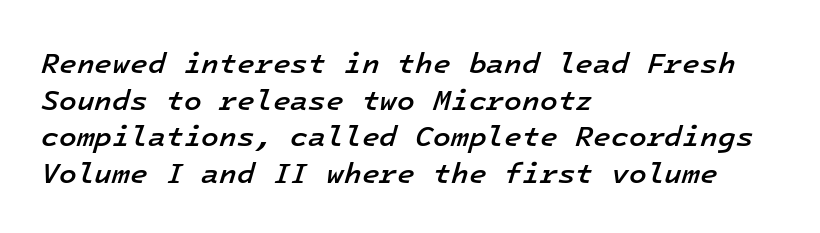
Q: Is the text bold? A: Semi-bold.
Q: Is the text italic (slanted)? A: Yes, it leans right by about 16 degrees.
Q: Is the text underlined? A: No.
Q: How is the paragraph aligned? A: Left-aligned.
Q: Is the spacing between letters normal or unusually wide? A: Normal.
Q: Is the spacing between lines tight, normal or loose? A: Normal.
Q: Width (condensed, normal, or wide)? A: Normal.
Q: Stroke contrast? A: Low.
Q: x-height? A: Medium.
Q: Monospaced? A: Yes.
